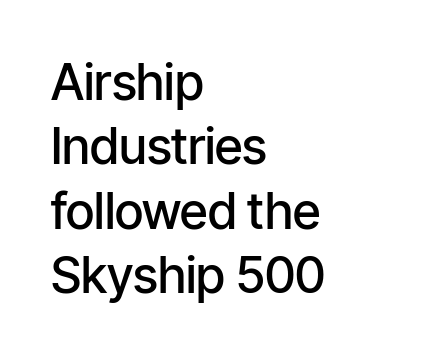
Q: Is the text bold? A: Semi-bold.
Q: Is the text italic (slanted)? A: No, it is upright.
Q: Is the typeface a serif or a sans-serif typeface? A: Sans-serif.
Q: Is the text underlined? A: No.
Q: How is the paragraph aligned? A: Left-aligned.
Q: Is the spacing between letters normal or unusually wide? A: Normal.
Q: Is the spacing between lines tight, normal or loose? A: Normal.
Q: Width (condensed, normal, or wide)? A: Condensed.
Q: Stroke contrast? A: Low.
Q: x-height? A: Medium.
Q: Monospaced? A: No.
